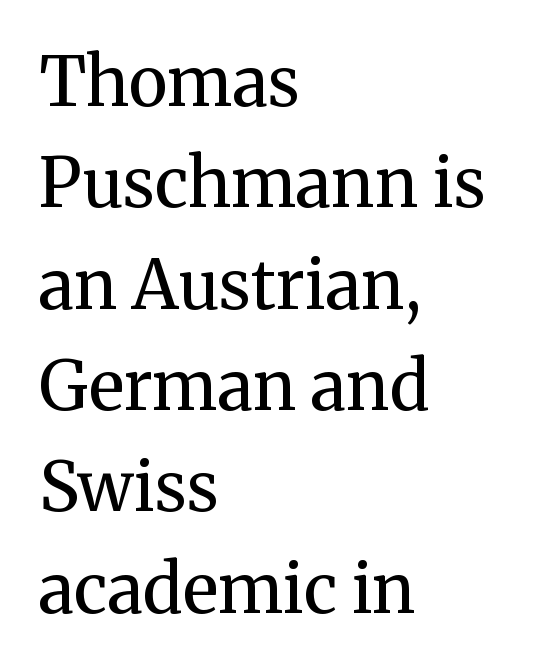
The image shows 68 px regular-weight serif type, upright; set left-aligned, normal line spacing (1.49x), normal letter spacing, not underlined; medium stroke contrast and a medium x-height.
